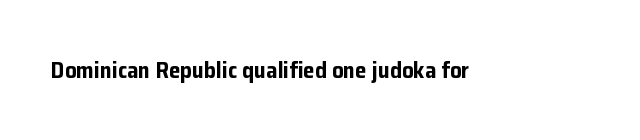
Notice how thick the strokes are: this is what a full bold looks like. In terms of letterspacing, this is plain default setting. The specimen omits any rule beneath the text block's lines. The lettering stays uniformly vertical, giving the passage a roman look.
